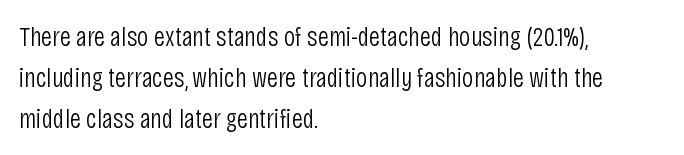
Caption: standard tracking, unaltered. Note: no serifs on the glyphs. The passage shown stacks its lines at a standard gap. Each letter keeps its own natural width here, so spacing adapts to shape. Is the stroke heavy? The answer is a plain regular-or-lighter.
